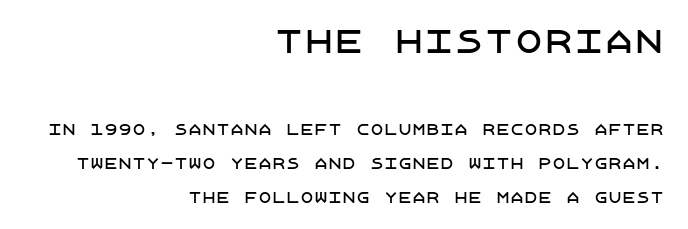
Q: Is the text italic (slanted)? A: No, it is upright.
Q: Is the typeface a serif or a sans-serif typeface? A: Sans-serif.
Q: Is the text underlined? A: No.
Q: How is the paragraph aligned? A: Right-aligned.
Q: Is the spacing between letters normal or unusually wide? A: Normal.
Q: Is the spacing between lines tight, normal or loose? A: Loose.
Q: Which block of text is set in a larger size, the first (top) or the second (bottom)? A: The first (top) one.
Q: Width (condensed, normal, or wide)? A: Normal.
Q: Stroke contrast? A: Low.
Q: x-height? A: Large.
